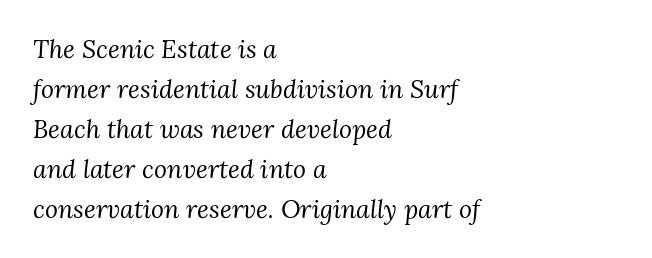
Q: Is the text bold? A: No.
Q: Is the text italic (slanted)? A: Yes, it leans right by about 3 degrees.
Q: Is the text underlined? A: No.
Q: How is the paragraph aligned? A: Left-aligned.
Q: Is the spacing between letters normal or unusually wide? A: Normal.
Q: Is the spacing between lines tight, normal or loose? A: Normal.
